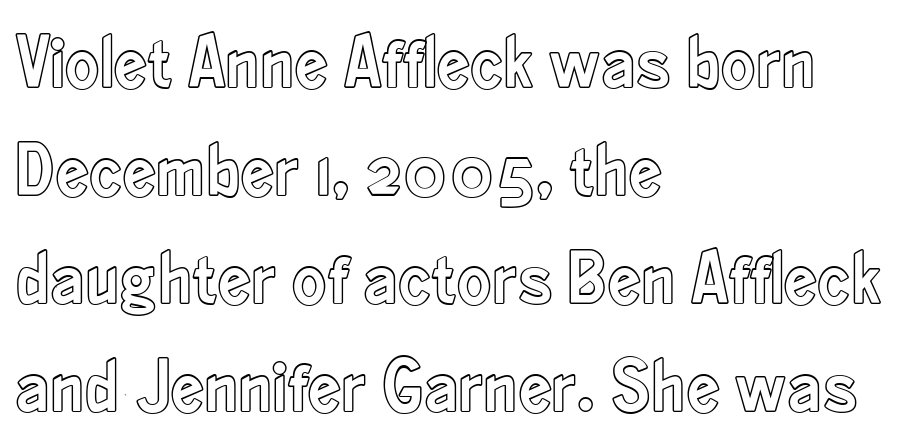
{"italic": "no", "width": "condensed", "x_height": "small", "monospaced": "no", "underline": "no", "align": "left", "line_spacing": "normal", "line_spacing_ratio": 1.44, "letter_spacing": "normal", "letter_spacing_em": 0.0, "glyph_px": 75}
